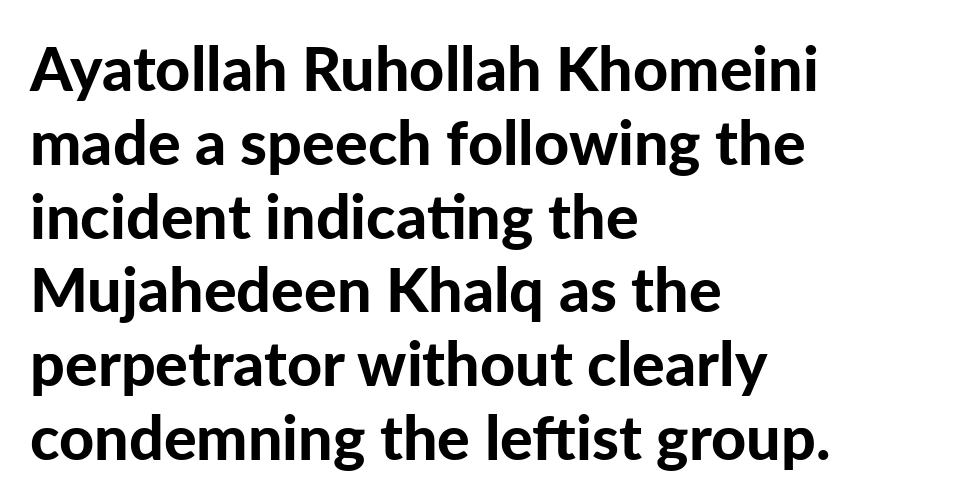
This rendering features lettering with no underline. You could call the tracking neutral — neither tight nor loose. It's the straight-up-and-down kind of type. Do the characters align in a grid? No, the font is proportional.
